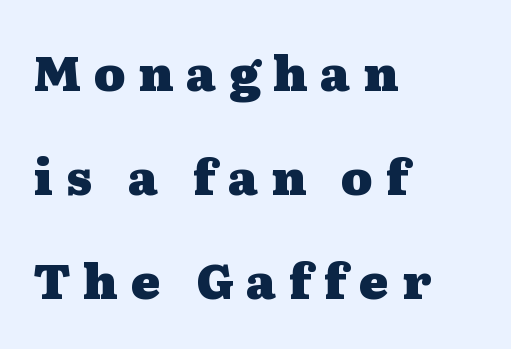
Is this a fixed-width face? No — the glyphs have proportional, varying widths. These words are printed bold, with thick strokes throughout. Compared with a centered layout, this one pins lines to the left instead. The words here are not underlined. Is the letter spacing exaggerated? Yes — the characters are pushed far apart.
